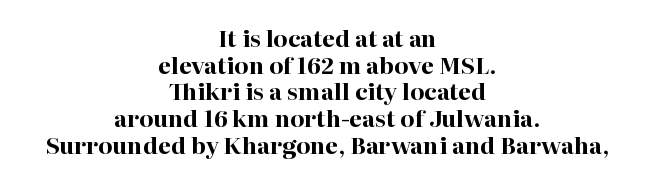
Characters remain perfectly vertical along every line. No word sits above an underline. I'd describe the lettering as bold — thick and assertive. Short and long lines alike share a common midpoint.
